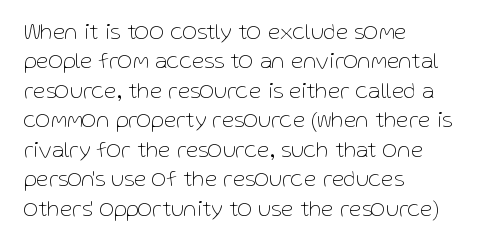
It's the straight-up-and-down kind of type. The face used here is rendered with its standard letterfit. The setting favours the left margin, as ordinary paragraphs usually do. This is not heavy type; no bold has been used. Interline gaps are of average width in this sample.
